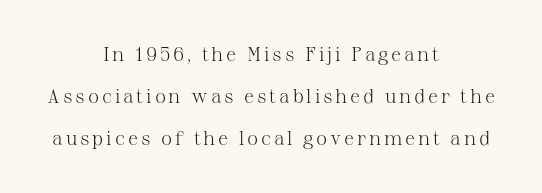
The image shows 20 px text type, upright; set centered, loose line spacing (2.11x), not underlined.
